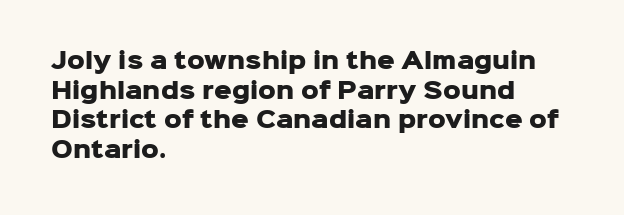
Caption: standard tracking, unaltered. Bold? Absolutely — the strokes are thick and heavy. Where is the straight margin? On the left. The line-height multiplier appears to be the usual default. Underlining? Definitely not there. Upright lettering throughout.
